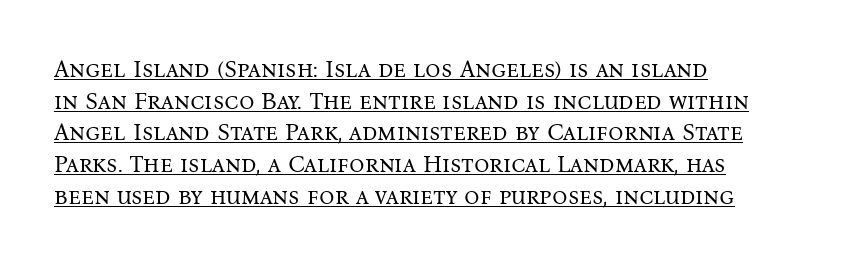
Q: Is the text bold? A: No.
Q: Is the text italic (slanted)? A: No, it is upright.
Q: Is the text underlined? A: Yes.
Q: How is the paragraph aligned? A: Left-aligned.
Q: Is the spacing between letters normal or unusually wide? A: Normal.
Q: Is the spacing between lines tight, normal or loose? A: Normal.
